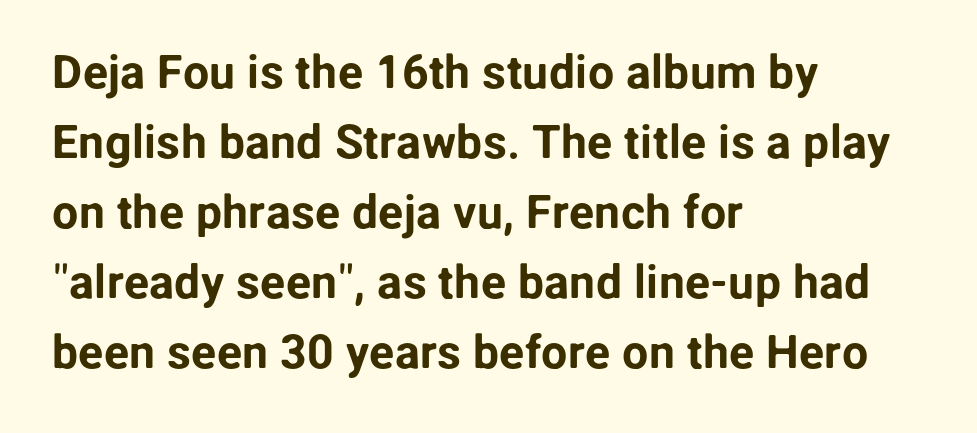
{"serif": "no", "italic": "no", "width": "normal", "stroke_contrast": "low", "x_height": "medium", "monospaced": "no", "underline": "no", "align": "left", "line_spacing": "normal", "line_spacing_ratio": 1.49, "letter_spacing": "normal", "letter_spacing_em": 0.0, "glyph_px": 47}
